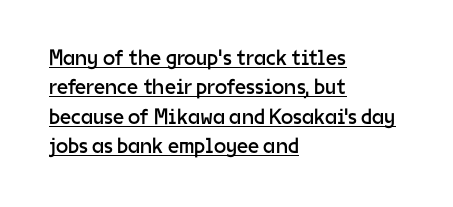
The image shows 22 px text type, upright; set left-aligned, normal line spacing (1.33x), normal letter spacing, underlined.
